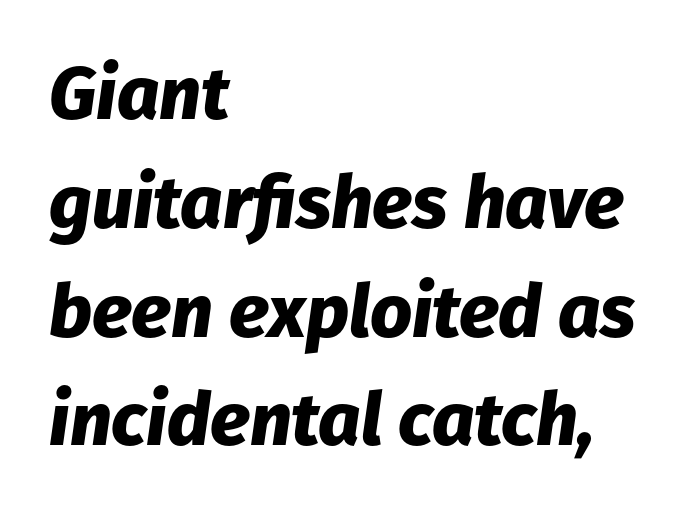
Rule under the text: the space is simply empty. Weight: bold. Compared with typical paragraphs, the rows here are spaced about the same. Does the lettering tilt? It does — this is italic. Every row of glyphs begins at an identical x-position on the left. Each letter keeps its own natural width here, so spacing adapts to shape.
